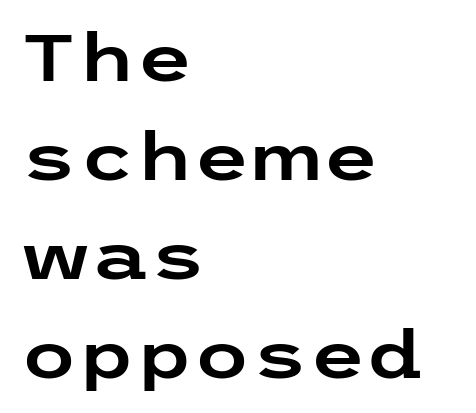
The image shows 66 px wide sans-serif type, upright; set left-aligned, normal line spacing (1.5x), normal letter spacing, not underlined; low stroke contrast and a medium x-height.
